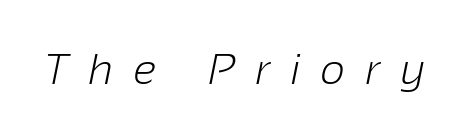
Look at the bottom of the vertical strokes: they stop flat, with no serifs. Ink coverage per letter is moderate at most. The space directly below the letters is spotless. Here the glyphs are tracked loosely, breaking word shapes into spaced letters. Is this a fixed-width face? No — the glyphs have proportional, varying widths.
